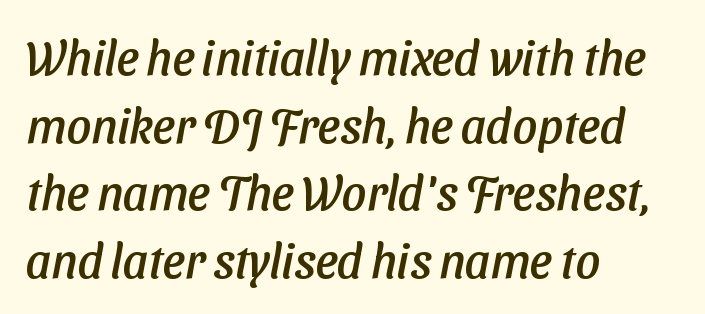
The image shows 48 px sans-serif type; set left-aligned, normal line spacing (1.41x), normal letter spacing, not underlined; low stroke contrast and a medium x-height.
